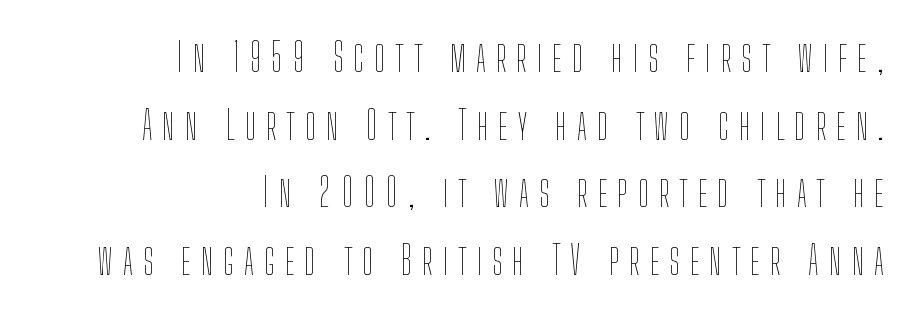
The image shows 40 px thin, condensed type, upright; set right-aligned, normal line spacing (1.69x), unusually wide letter spacing (+0.25 em), not underlined; low stroke contrast and a medium x-height.
